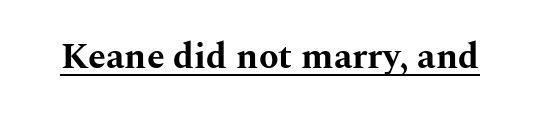
Q: Is the text bold? A: Yes.
Q: Is the text italic (slanted)? A: No, it is upright.
Q: Is the typeface a serif or a sans-serif typeface? A: Serif.
Q: Is the text underlined? A: Yes.
Q: Is the spacing between letters normal or unusually wide? A: Normal.
Q: Width (condensed, normal, or wide)? A: Wide.
Q: Stroke contrast? A: Medium.
Q: x-height? A: Medium.
Q: Monospaced? A: No.
